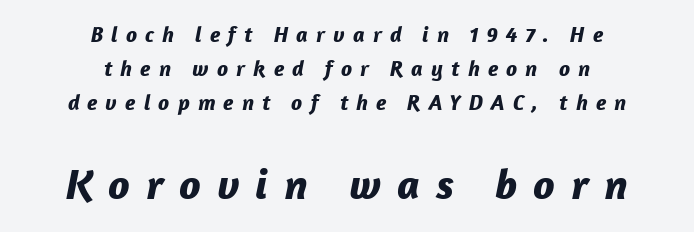
Q: Is the text bold? A: Yes.
Q: Is the text italic (slanted)? A: Yes, it leans right by about 12 degrees.
Q: Is the text underlined? A: No.
Q: How is the paragraph aligned? A: Centered.
Q: Is the spacing between letters normal or unusually wide? A: Unusually wide.
Q: Is the spacing between lines tight, normal or loose? A: Normal.
Q: Which block of text is set in a larger size, the first (top) or the second (bottom)? A: The second (bottom) one.
Q: Width (condensed, normal, or wide)? A: Normal.
Q: Stroke contrast? A: Low.
Q: x-height? A: Medium.
Q: Monospaced? A: No.
